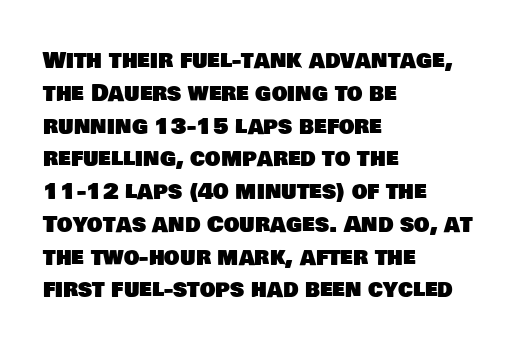
No word sits above an underline. The lines sit at an ordinary, default distance from one another. Is the letter spacing exaggerated? No — it looks like the ordinary default. Caption: multi-line text, flush left, ragged right.
